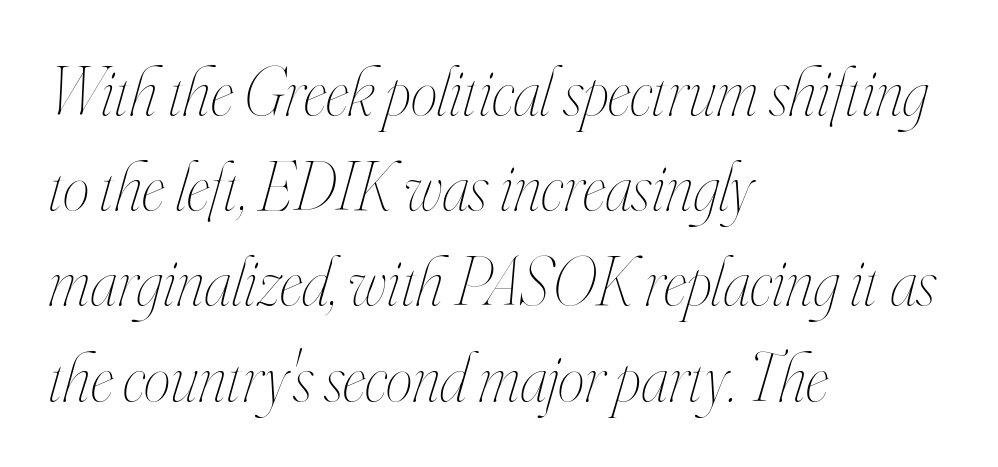
Nothing heavy about these letters — not bold at all. Each row of text sits above clean, open space. Notice how the passage keeps a crisp vertical edge on the left only. A normal amount of white space separates one row of letters from the next. You could not count columns in this text — the font is proportionally spaced.
